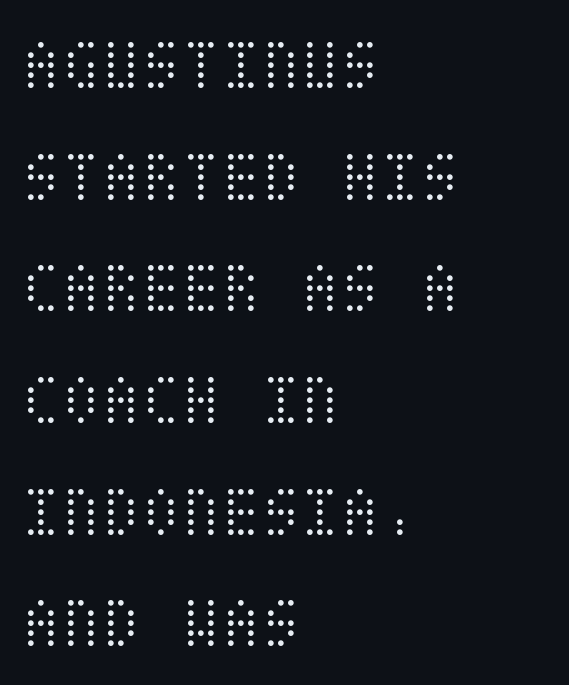
Teacher's note: observe the even left margin — that is flush-left alignment. Students, observe: this is what conventionally led text looks like. Letter spacing: default. The words here are not underlined.
